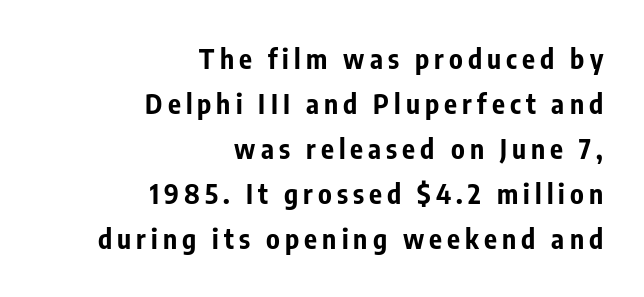
Style check: upright. Words float on clear page, feet unadorned. What weight is shown? A full bold with thick strokes. Baseline-to-baseline distance is the conventional proportion of letter height.
